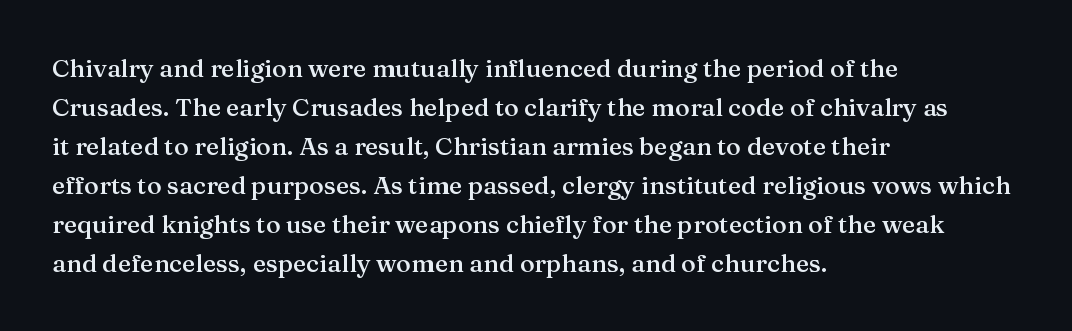
Q: Is the text bold? A: Semi-bold.
Q: Is the text italic (slanted)? A: No, it is upright.
Q: Is the text underlined? A: No.
Q: How is the paragraph aligned? A: Left-aligned.
Q: Is the spacing between letters normal or unusually wide? A: Normal.
Q: Is the spacing between lines tight, normal or loose? A: Normal.
